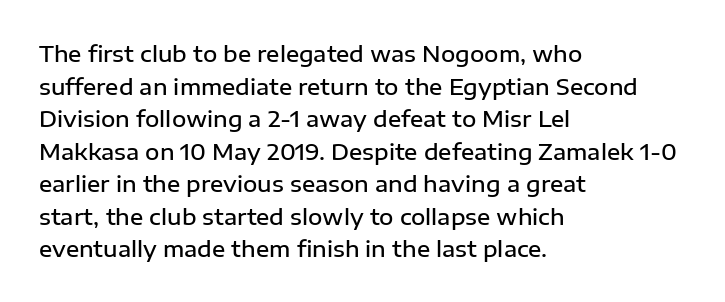
Q: Is the text bold? A: Semi-bold.
Q: Is the text italic (slanted)? A: No, it is upright.
Q: Is the text underlined? A: No.
Q: How is the paragraph aligned? A: Left-aligned.
Q: Is the spacing between letters normal or unusually wide? A: Normal.
Q: Is the spacing between lines tight, normal or loose? A: Normal.
